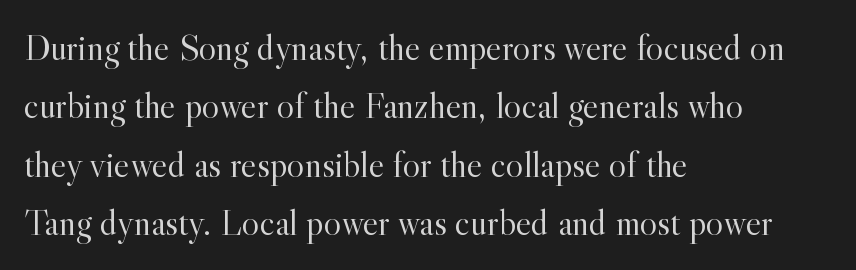
If you drew a ruler down the left edge, every line would touch it. The passage shown is not underscored anywhere. If you measured baseline to baseline, you'd find a middling distance. In terms of letterspacing, this is plain default setting.
